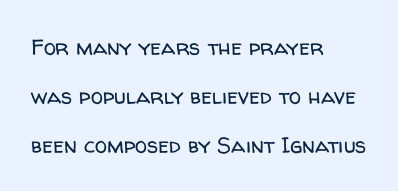
Q: Is the text bold? A: No.
Q: Is the text italic (slanted)? A: No, it is upright.
Q: Is the text underlined? A: No.
Q: How is the paragraph aligned? A: Left-aligned.
Q: Is the spacing between letters normal or unusually wide? A: Normal.
Q: Is the spacing between lines tight, normal or loose? A: Loose.
